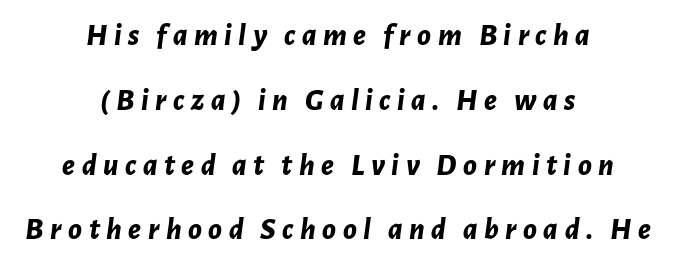
Line spacing here is loose. The area under the type is left untouched. Heavy-handed strokes throughout: this text is bold. Compared with ordinary roman type, these characters are visibly tilted. Is this a fixed-width face? No — the glyphs have proportional, varying widths. This rendering widens character spacing well past its baseline value.
